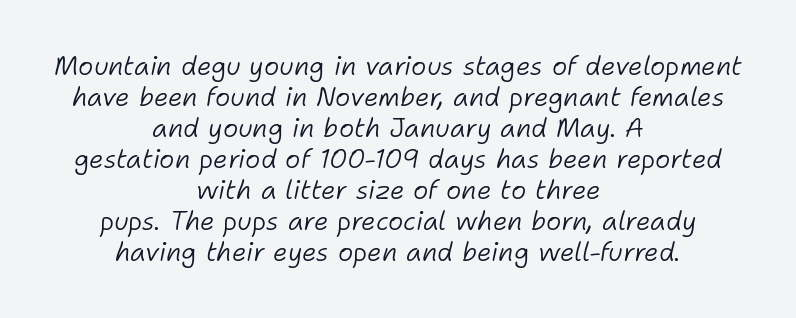
{"italic": "yes", "lean": "right", "slant_degrees": 11, "bold": "no", "underline": "no", "align": "center", "line_spacing_ratio": 1.19, "letter_spacing": "normal", "letter_spacing_em": 0.0, "glyph_px": 26}
